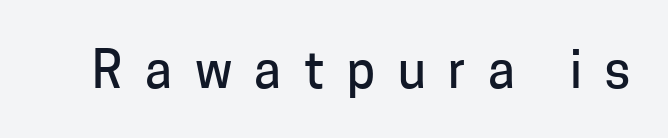
{"serif": "no", "italic": "no", "width": "normal", "stroke_contrast": "low", "x_height": "medium", "monospaced": "no", "underline": "no", "letter_spacing": "wide", "letter_spacing_em": 0.44, "glyph_px": 51}
